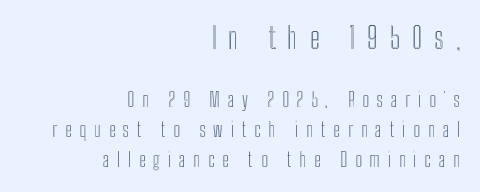
The image shows 29 px condensed type, upright; set right-aligned, normal line spacing (1.56x), unusually wide letter spacing (+0.41 em), not underlined; the first (top) block is 1.53x larger; a medium x-height.
